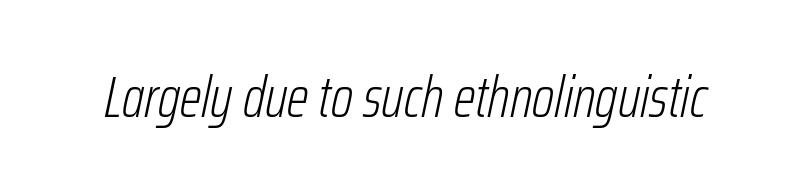
The image shows 57 px light, condensed type, italic (leaning right); set normal letter spacing, not underlined; low stroke contrast and a medium x-height.
